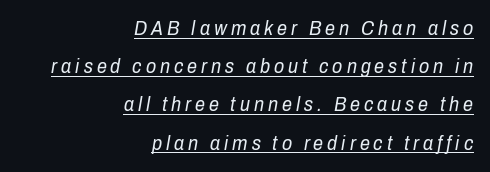
{"italic": "yes", "lean": "right", "slant_degrees": 10, "bold": "no", "underline": "yes", "align": "right", "line_spacing": "loose", "line_spacing_ratio": 1.91, "letter_spacing": "wide", "letter_spacing_em": 0.2, "glyph_px": 20}
